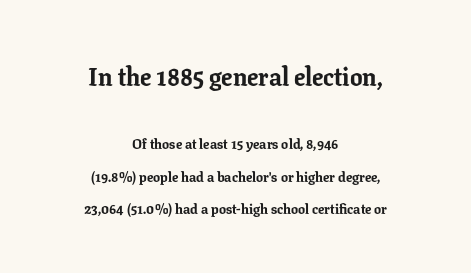
The image shows 25 px bold type, upright; set centered, loose line spacing (2.3x), normal letter spacing, not underlined; the first (top) block is 1.79x larger.
